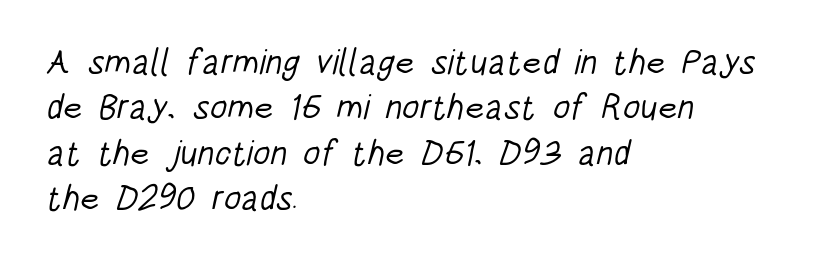
Q: Is the text bold? A: No.
Q: Is the typeface a serif or a sans-serif typeface? A: Sans-serif.
Q: Is the text underlined? A: No.
Q: How is the paragraph aligned? A: Left-aligned.
Q: Is the spacing between letters normal or unusually wide? A: Normal.
Q: Is the spacing between lines tight, normal or loose? A: Normal.
Q: Width (condensed, normal, or wide)? A: Condensed.
Q: Stroke contrast? A: Low.
Q: x-height? A: Large.
Q: Monospaced? A: No.
